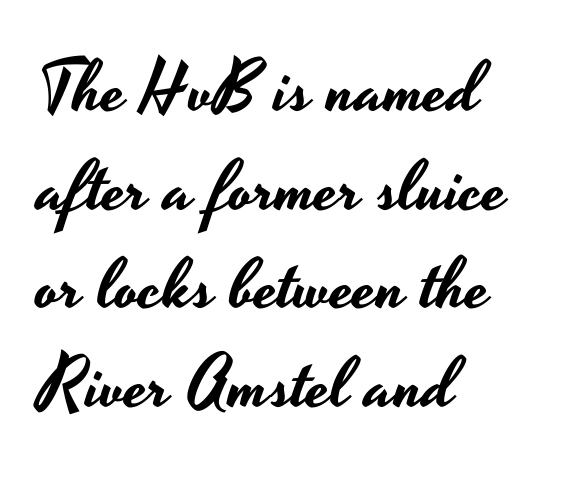
Q: Is the text italic (slanted)? A: Yes.
Q: Is the typeface a serif or a sans-serif typeface? A: Sans-serif.
Q: Is the text underlined? A: No.
Q: How is the paragraph aligned? A: Left-aligned.
Q: Is the spacing between letters normal or unusually wide? A: Normal.
Q: Is the spacing between lines tight, normal or loose? A: Normal.
Q: Width (condensed, normal, or wide)? A: Wide.
Q: Stroke contrast? A: Low.
Q: x-height? A: Small.
Q: Monospaced? A: No.
